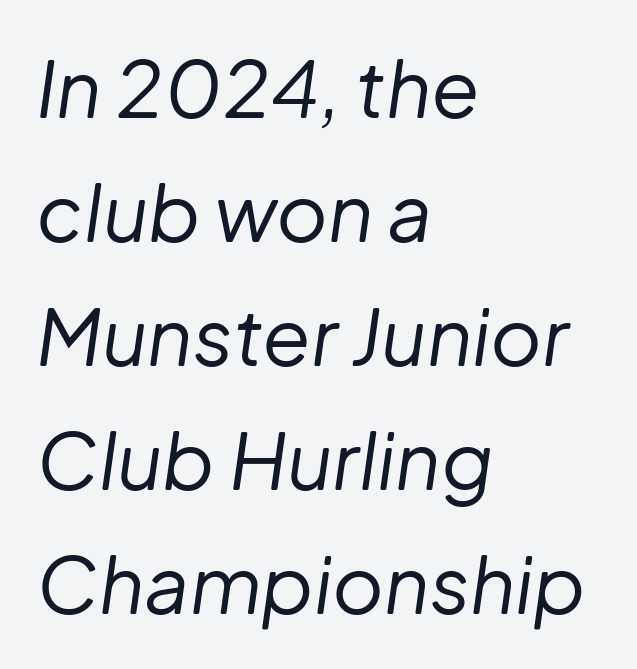
Q: Is the text bold? A: No.
Q: Is the text italic (slanted)? A: Yes, it leans right by about 8 degrees.
Q: Is the text underlined? A: No.
Q: How is the paragraph aligned? A: Left-aligned.
Q: Is the spacing between letters normal or unusually wide? A: Normal.
Q: Is the spacing between lines tight, normal or loose? A: Normal.
Q: Width (condensed, normal, or wide)? A: Normal.
Q: Stroke contrast? A: Low.
Q: x-height? A: Medium.
Q: Monospaced? A: No.
